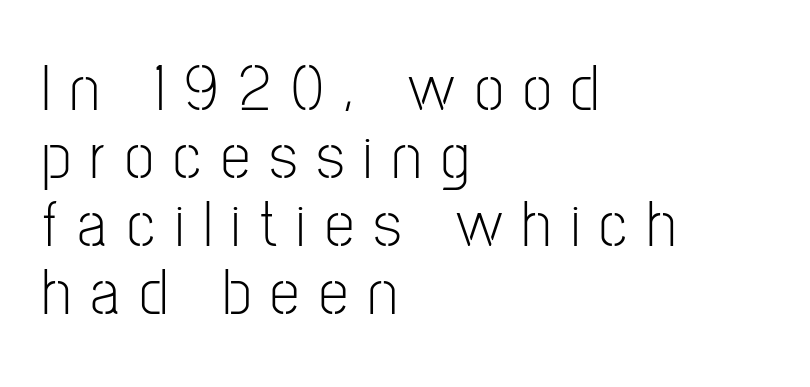
In terms of posture, this sample is upright. Type without underlining. The paragraph has a hard left edge and a soft right edge. Is this a sans? Yes — the strokes have no serifs. The passage shown stacks its lines with hardly any gap. This rendering widens character spacing well past its baseline value.
